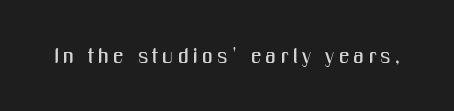
The string is rendered with underlining switched off. Does extra space separate the letters? Yes, quite a lot of it. Quick note: not italic, upright.
